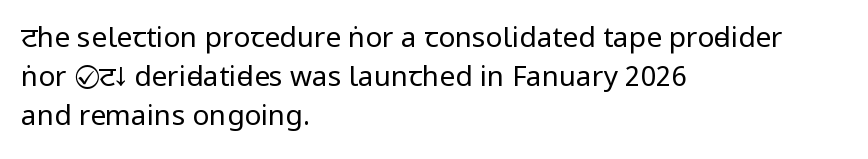
The image shows 28 px regular-weight, condensed sans-serif type, upright; set left-aligned, normal line spacing (1.4x), normal letter spacing, not underlined; low stroke contrast and a large x-height.
